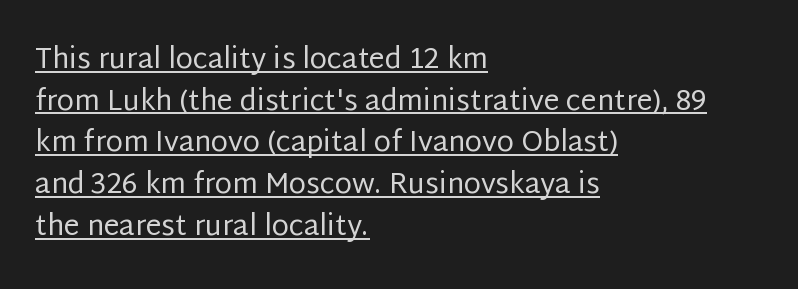
{"serif": "no", "italic": "no", "bold": "no", "weight": "regular", "width": "normal", "stroke_contrast": "low", "x_height": "large", "monospaced": "no", "underline": "yes", "align": "left", "line_spacing": "normal", "line_spacing_ratio": 1.49, "letter_spacing": "normal", "letter_spacing_em": 0.0, "glyph_px": 28}
